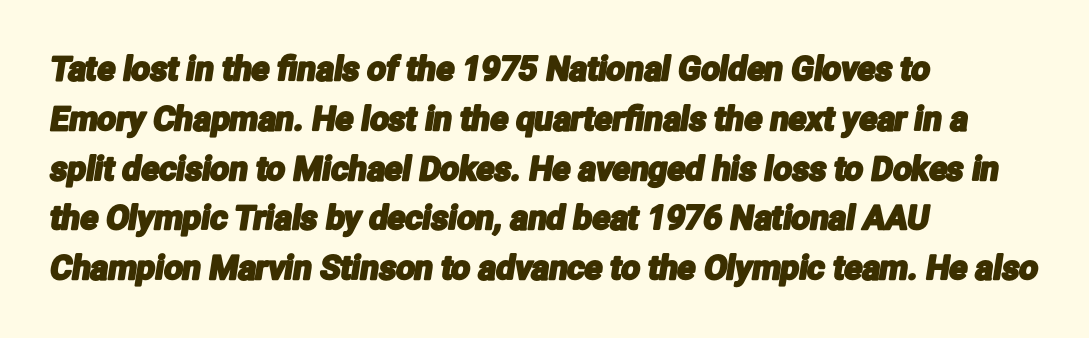
Observe the ordinary spacing: letters are neighbours, not strangers. The strip under each line holds only bare page. Horizontal bands of white between lines are of average thickness. Is this a fixed-width face? No — the glyphs have proportional, varying widths. This is sans-serif lettering, the kind often seen on screens and signage.
